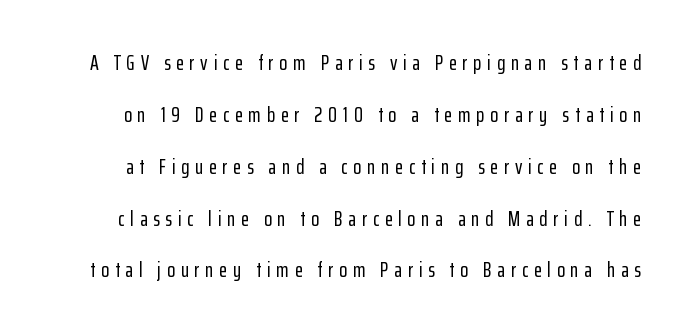
{"italic": "no", "underline": "no", "line_spacing": "loose", "line_spacing_ratio": 2.47, "letter_spacing": "wide", "letter_spacing_em": 0.27, "glyph_px": 21}
